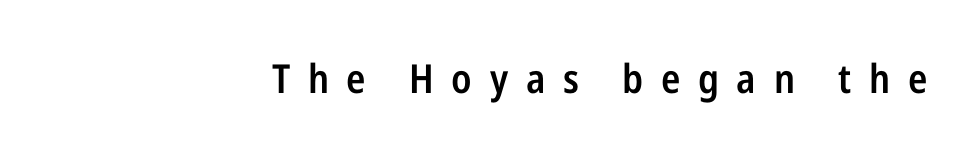
{"serif": "no", "italic": "no", "bold": "semi", "weight": "semibold", "width": "condensed", "stroke_contrast": "low", "x_height": "medium", "monospaced": "no", "underline": "no", "align": "right", "letter_spacing": "wide", "letter_spacing_em": 0.44, "glyph_px": 40}
